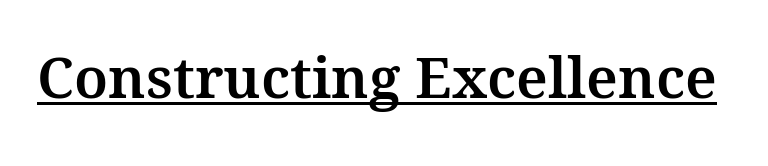
The letters carry serifs — small finishing strokes at the ends of their stems. Has an underline been added? It has. Think of a printed novel: that variable character pitch is what you see here. Posture: straight, roman, zero tilt. There is no visible air inserted between adjacent glyphs.
